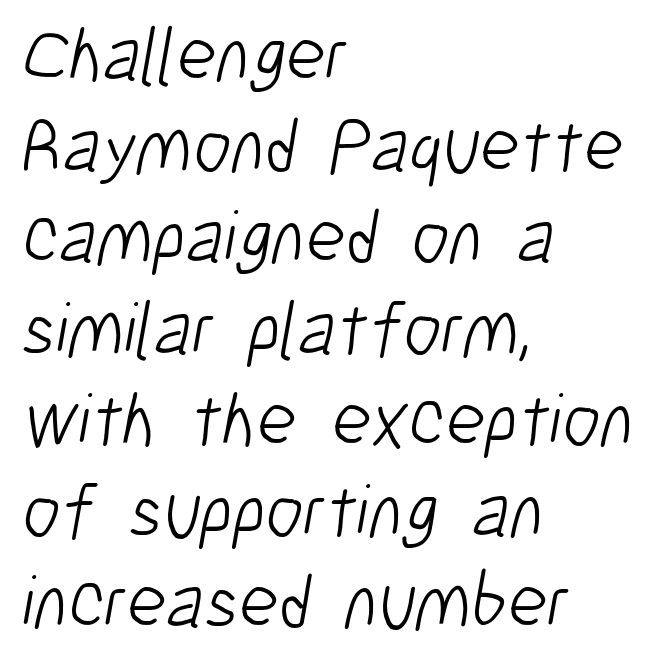
Type without underlining. Stem width sits at or under what a default text font uses. Line beginnings align vertically; line endings do not. The tracking reads as untouched default to a designer's eye. You could not count columns in this text — the font is proportionally spaced. Examine the stroke ends and you'll find no serifs.
